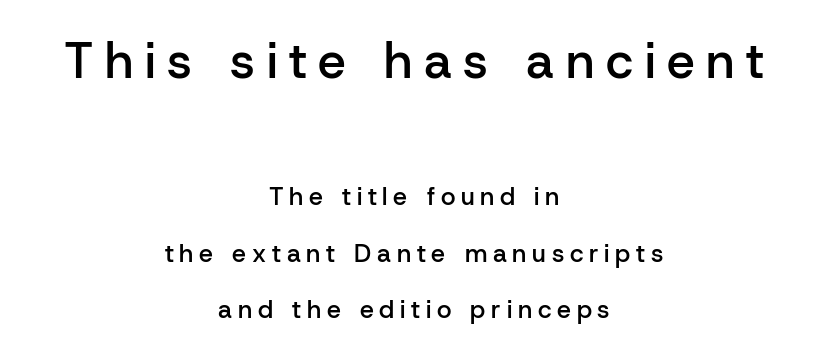
Short and long lines alike share a common midpoint. Character widths vary here, with narrow letters taking less room than wide ones. Does the type have serifs? No, each stem ends abruptly. Leading is clearly above the norm, producing a sparse column. The specimen omits any rule beneath the text block's lines. Note: larger setting up top, smaller setting below.
